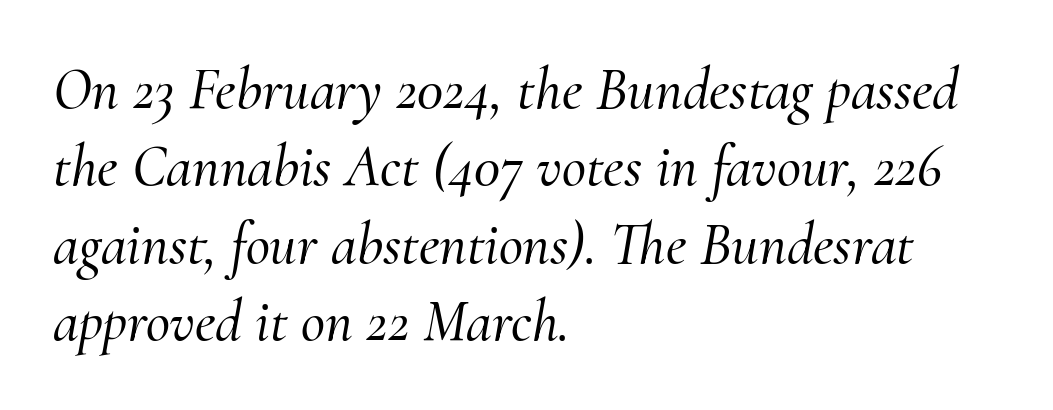
{"serif": "yes", "italic": "yes", "lean": "right", "slant_degrees": 10, "width": "normal", "stroke_contrast": "medium", "x_height": "small", "monospaced": "no", "underline": "no", "align": "left", "line_spacing": "normal", "line_spacing_ratio": 1.31, "letter_spacing": "normal", "letter_spacing_em": 0.0, "glyph_px": 59}
